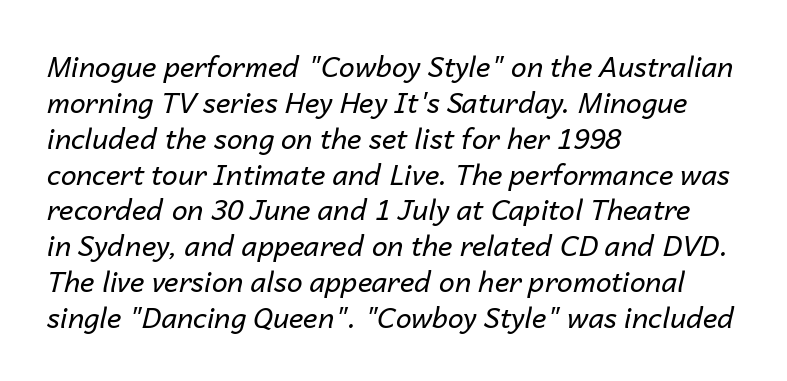
The strip under each line holds only bare page. Each new line begins a customary step beneath the previous one. No extra tracking has been applied to these lines. The ragged edge is on the right, which tells us the setting is flush left.
